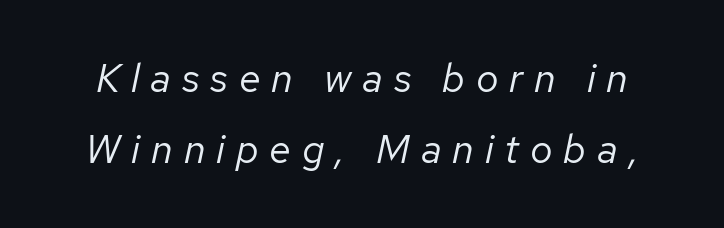
{"italic": "yes", "lean": "right", "slant_degrees": 12, "bold": "no", "weight": "regular", "width": "normal", "stroke_contrast": "low", "x_height": "medium", "monospaced": "no", "underline": "no", "line_spacing_ratio": 1.78, "letter_spacing": "wide", "letter_spacing_em": 0.27, "glyph_px": 40}
